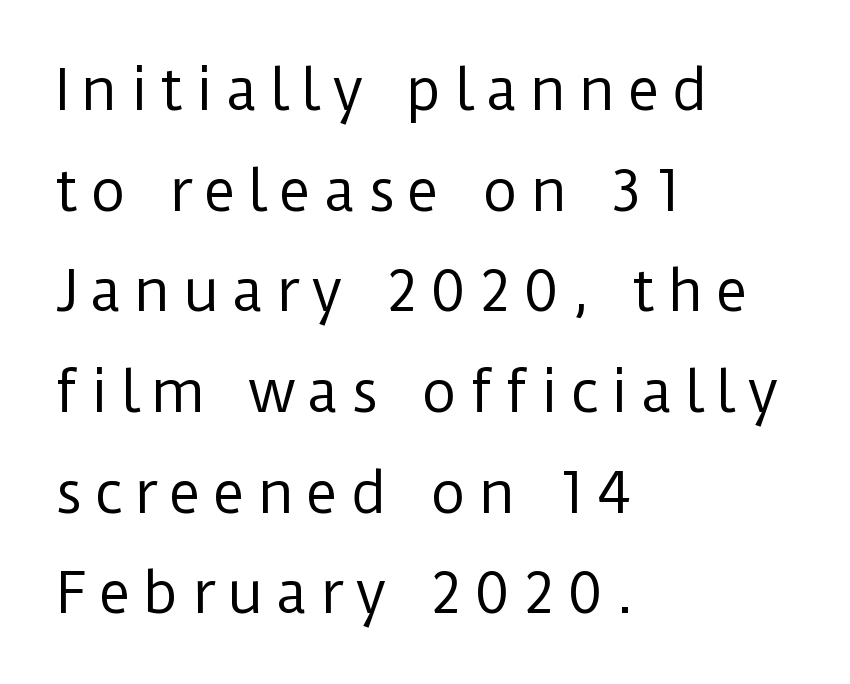
No chunkiness to these letters — they're not bold. Are there feet on the stems? There aren't — it's a sans. Just letters on the line, the space beneath them empty. Think of a printed novel: that variable character pitch is what you see here. There is plenty of visible air inserted between adjacent glyphs. Ascenders rise straight up at ninety degrees.
